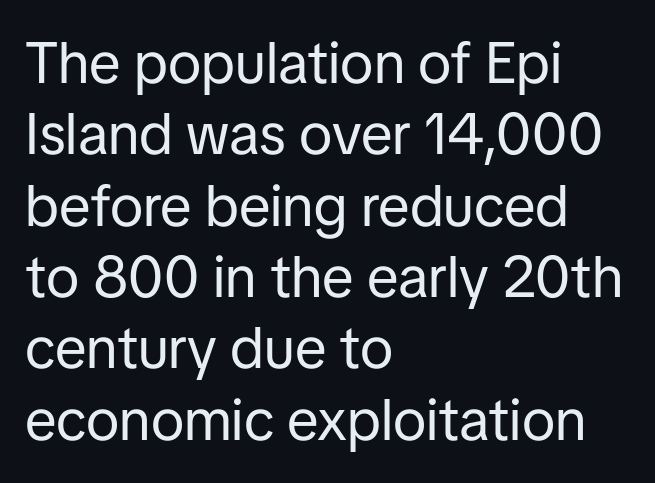
The space beneath each line is pristine and unruled. This is sans-serif lettering, the kind often seen on screens and signage. Designer's note — italics off, roman on. The letterforms sit at book weight or below. The type is set solid horizontally, with unmodified tracking.
